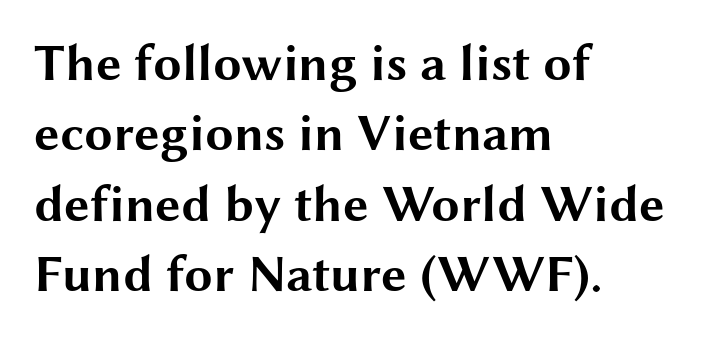
Q: Is the text bold? A: Yes.
Q: Is the text italic (slanted)? A: No, it is upright.
Q: Is the typeface a serif or a sans-serif typeface? A: Sans-serif.
Q: Is the text underlined? A: No.
Q: How is the paragraph aligned? A: Left-aligned.
Q: Is the spacing between letters normal or unusually wide? A: Normal.
Q: Is the spacing between lines tight, normal or loose? A: Normal.
Q: Width (condensed, normal, or wide)? A: Wide.
Q: Stroke contrast? A: Medium.
Q: x-height? A: Medium.
Q: Monospaced? A: No.
